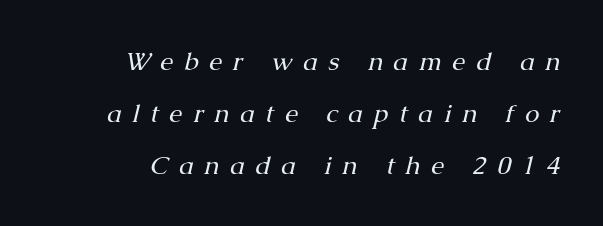
The image shows 26 px text type, italic (leaning right); set right-aligned, loose line spacing (2.0x), unusually wide letter spacing (+0.41 em), not underlined.
